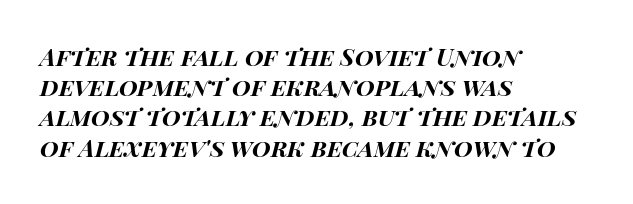
The image shows 24 px bold type, italic (leaning right); set left-aligned, normal line spacing (1.26x), normal letter spacing, not underlined.
